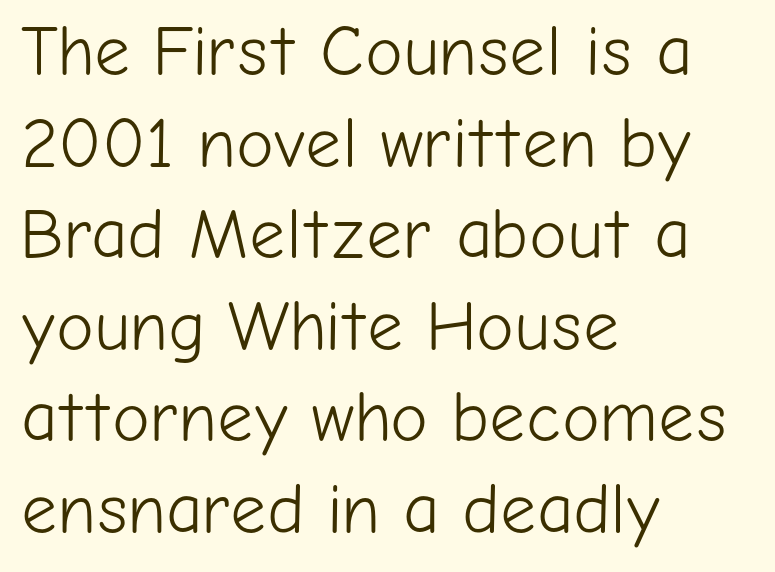
A classic flush-left, rag-right setting is used for this passage. Does extra space separate the letters? No, they use regular spacing. Does the lettering tilt? It doesn't — this is upright. Unlike a traditional serif, this face leaves its strokes unadorned. A light-to-regular cut is what we see here.
